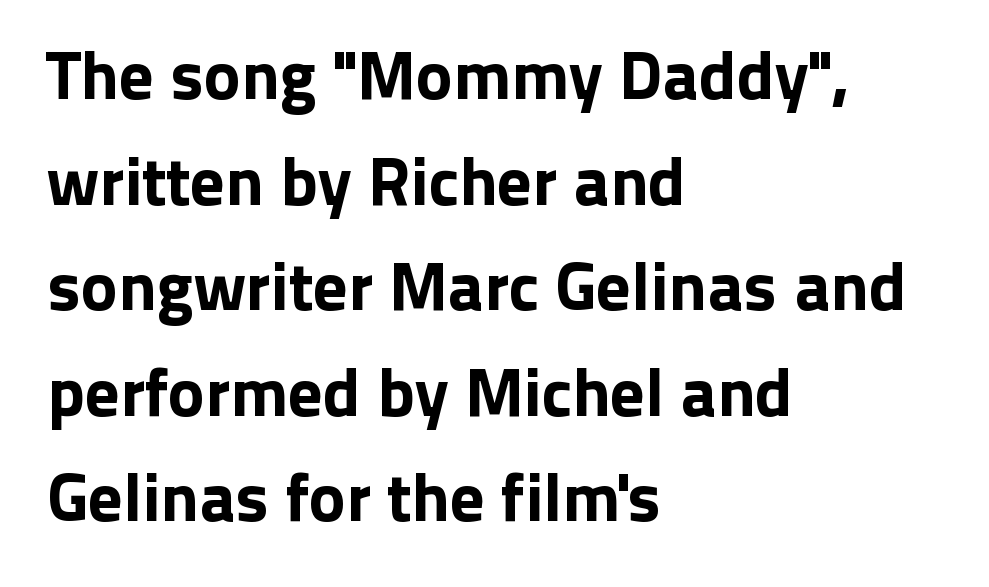
The image shows 69 px sans-serif type, upright; set left-aligned, normal line spacing (1.53x), normal letter spacing, not underlined; low stroke contrast and a medium x-height.
